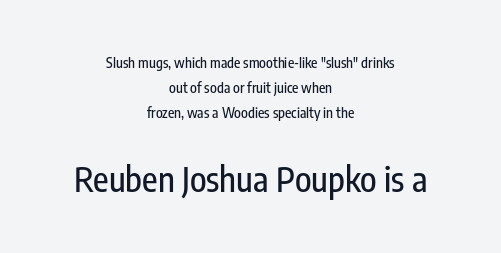
Q: Is the text italic (slanted)? A: No, it is upright.
Q: Is the typeface a serif or a sans-serif typeface? A: Sans-serif.
Q: Is the text underlined? A: No.
Q: How is the paragraph aligned? A: Centered.
Q: Is the spacing between letters normal or unusually wide? A: Normal.
Q: Which block of text is set in a larger size, the first (top) or the second (bottom)? A: The second (bottom) one.
Q: Width (condensed, normal, or wide)? A: Condensed.
Q: Stroke contrast? A: Low.
Q: x-height? A: Medium.
Q: Monospaced? A: No.
